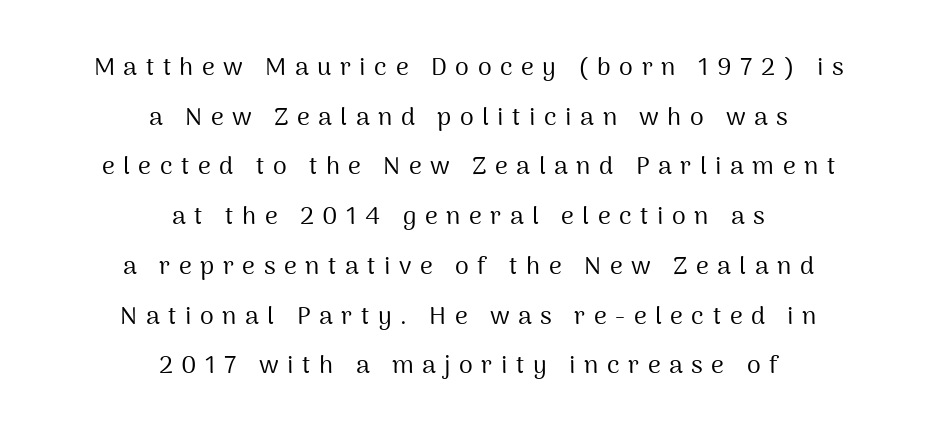
Q: Is the text bold? A: No.
Q: Is the text italic (slanted)? A: No, it is upright.
Q: Is the text underlined? A: No.
Q: How is the paragraph aligned? A: Centered.
Q: Is the spacing between letters normal or unusually wide? A: Unusually wide.
Q: Is the spacing between lines tight, normal or loose? A: Loose.
